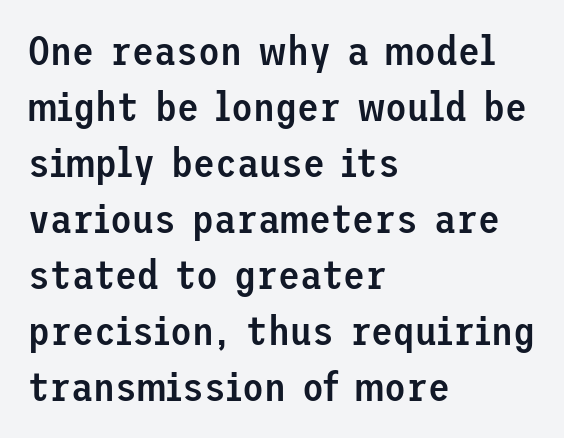
Does the weight exceed regular? Yes, but only to semibold. The font family rendered here belongs to the sans-serif group. You can tell it's not italic because the verticals are truly vertical. Compared with typical paragraphs, the rows here are spaced about the same.
